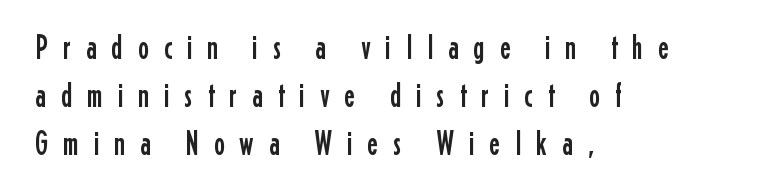
The image shows 33 px condensed sans-serif type, upright; set left-aligned, normal line spacing (1.45x), unusually wide letter spacing (+0.45 em), not underlined; low stroke contrast and a medium x-height.
